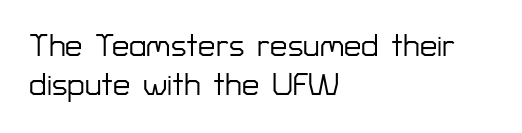
{"serif": "no", "italic": "no", "width": "normal", "stroke_contrast": "low", "x_height": "medium", "monospaced": "no", "underline": "no", "align": "left", "line_spacing": "normal", "line_spacing_ratio": 1.26, "letter_spacing": "normal", "letter_spacing_em": 0.0, "glyph_px": 31}
